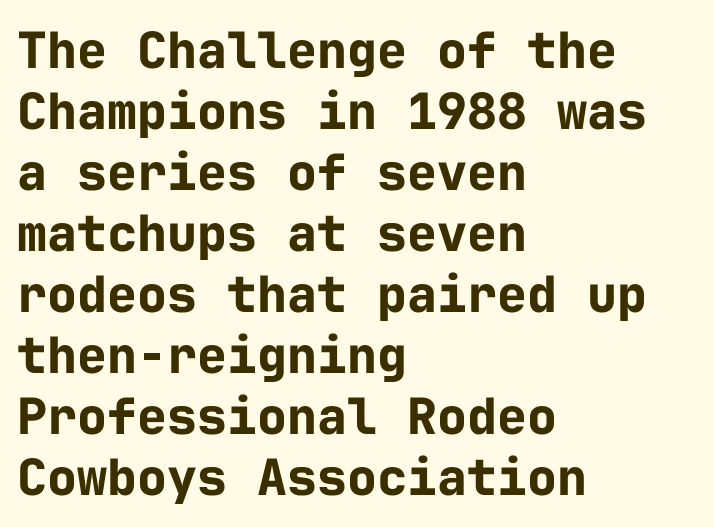
The image shows 50 px bold sans-serif type, upright, monospaced; set left-aligned, line spacing 1.22x, normal letter spacing, not underlined; low stroke contrast and a medium x-height.
